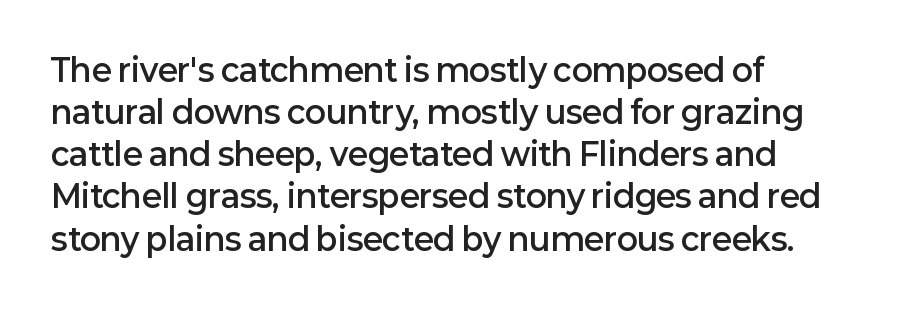
Leading: standard. The letters advance in unequal steps, a hallmark of proportional type. The sample has been set in demibold, a notch under bold. The font family rendered here belongs to the sans-serif group. Nope, not italic — everything's standing straight. Notice how the passage keeps a crisp vertical edge on the left only.
